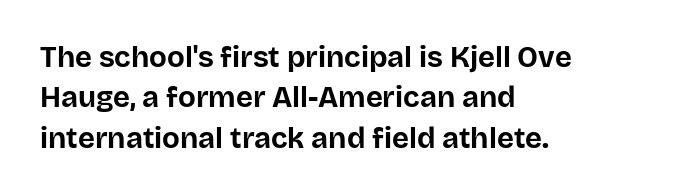
Anything drawn beneath the words? Only blank space. If you drew a ruler down the left edge, every line would touch it. The lettering holds an erect, upright posture throughout. Note: no serifs on the glyphs. The letters advance in unequal steps, a hallmark of proportional type. These lines sit exactly where default settings would place them.
